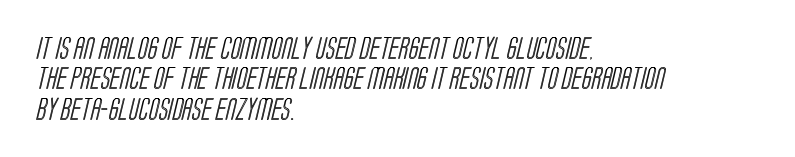
Q: Is the text underlined? A: No.
Q: How is the paragraph aligned? A: Left-aligned.
Q: Is the spacing between letters normal or unusually wide? A: Normal.
Q: Is the spacing between lines tight, normal or loose? A: Normal.
